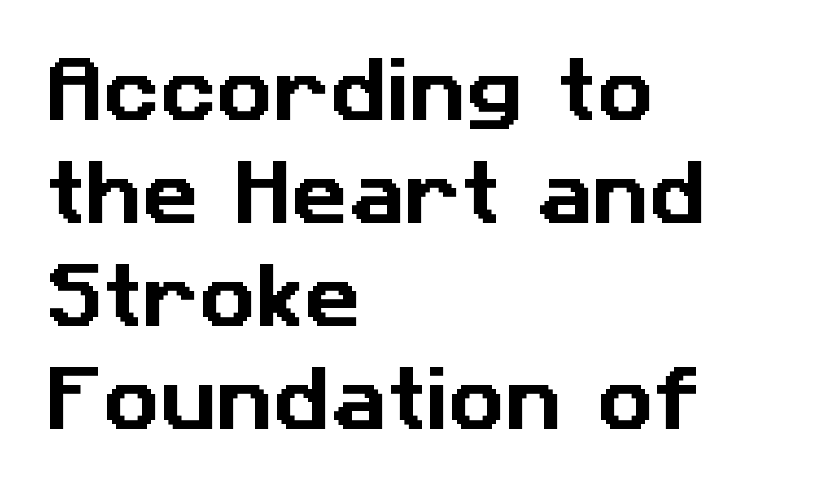
{"serif": "no", "width": "normal", "stroke_contrast": "low", "x_height": "medium", "monospaced": "no", "underline": "no", "align": "left", "line_spacing": "normal", "line_spacing_ratio": 1.47, "letter_spacing": "normal", "letter_spacing_em": 0.0, "glyph_px": 70}
